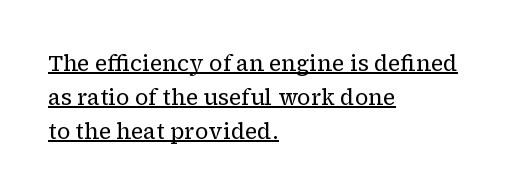
Q: Is the text bold? A: No.
Q: Is the text italic (slanted)? A: No, it is upright.
Q: Is the text underlined? A: Yes.
Q: How is the paragraph aligned? A: Left-aligned.
Q: Is the spacing between letters normal or unusually wide? A: Normal.
Q: Is the spacing between lines tight, normal or loose? A: Normal.
